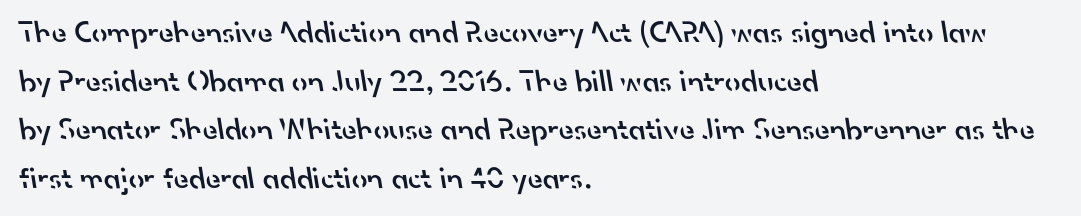
These lines stack with their left ends in a neat column. The typeface chosen for these lines omits serifs. Rule under the text: the space is simply empty. The passage shown is typed in a proportional face where columns would drift.
